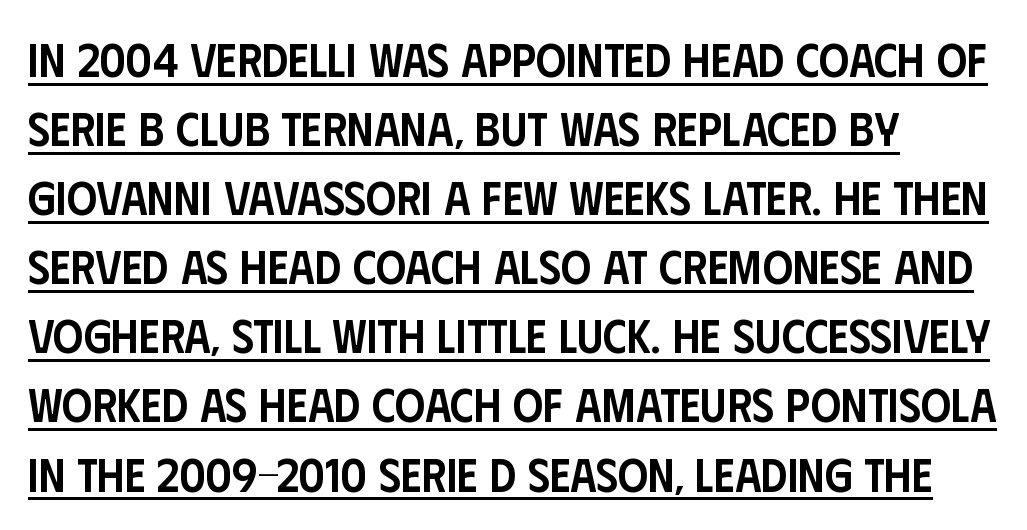
{"serif": "no", "italic": "no", "bold": "semi", "weight": "semibold", "width": "condensed", "stroke_contrast": "low", "x_height": "large", "monospaced": "no", "underline": "yes", "align": "left", "line_spacing": "normal", "line_spacing_ratio": 1.47, "letter_spacing": "normal", "letter_spacing_em": 0.0, "glyph_px": 47}
